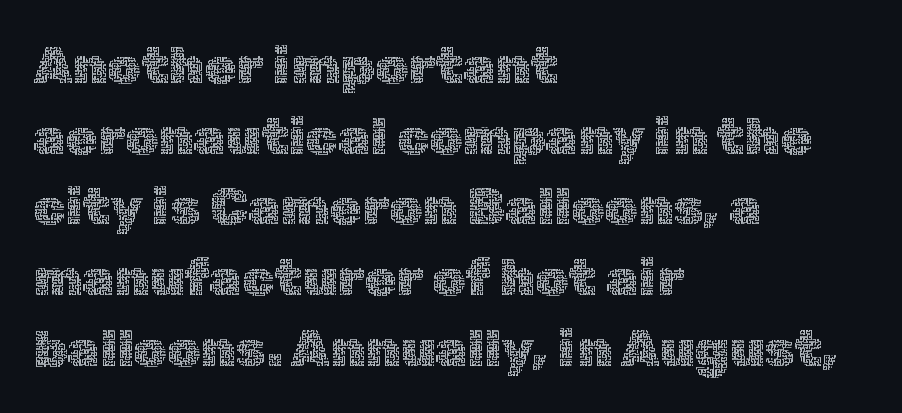
{"italic": "no", "bold": "no", "weight": "thin", "width": "normal", "x_height": "medium", "monospaced": "no", "underline": "no", "align": "left", "line_spacing": "normal", "line_spacing_ratio": 1.36, "letter_spacing": "normal", "letter_spacing_em": 0.0, "glyph_px": 52}
